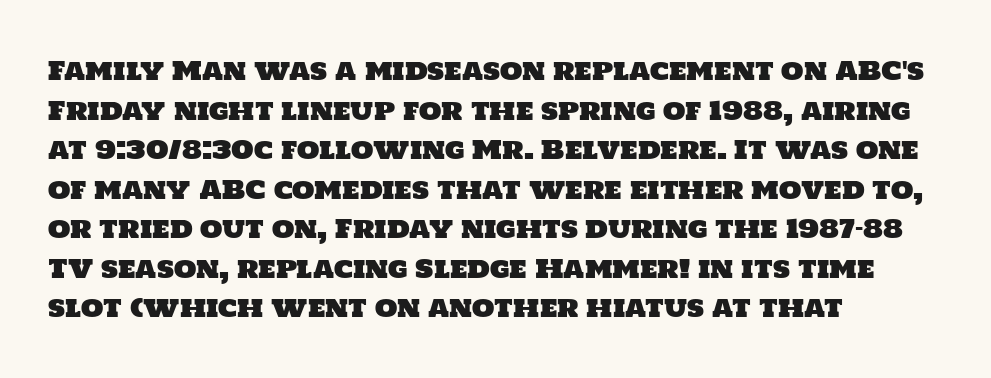
The image shows 26 px text type; set left-aligned, normal line spacing (1.52x), normal letter spacing, not underlined.
